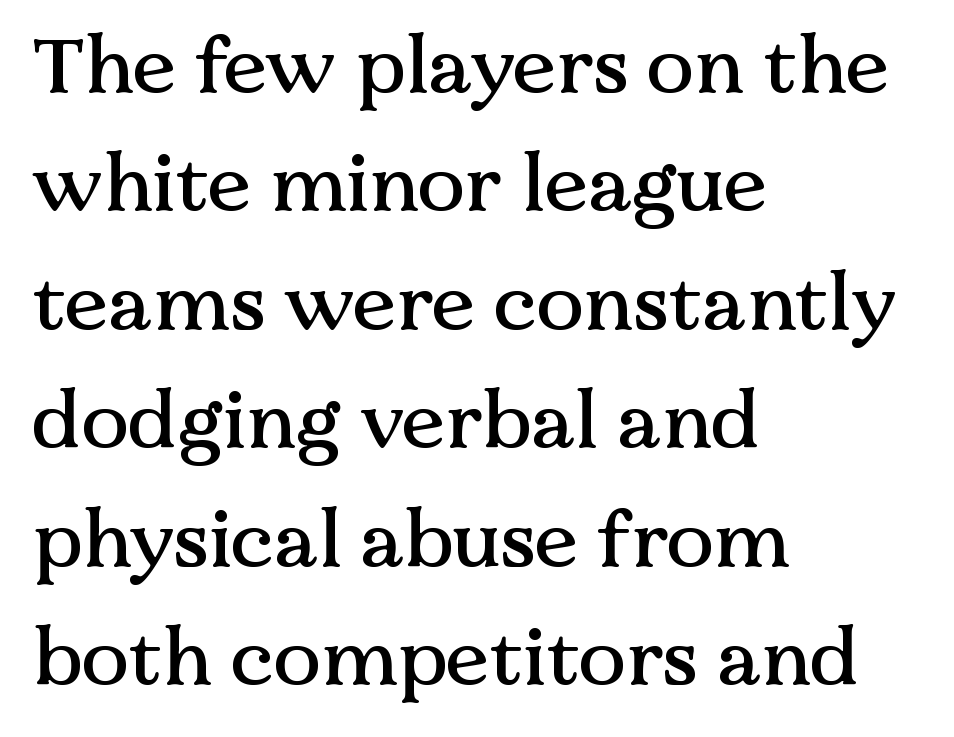
{"serif": "yes", "italic": "no", "width": "normal", "stroke_contrast": "medium", "x_height": "medium", "monospaced": "no", "underline": "no", "align": "left", "line_spacing": "normal", "line_spacing_ratio": 1.5, "letter_spacing": "normal", "letter_spacing_em": 0.0, "glyph_px": 79}
